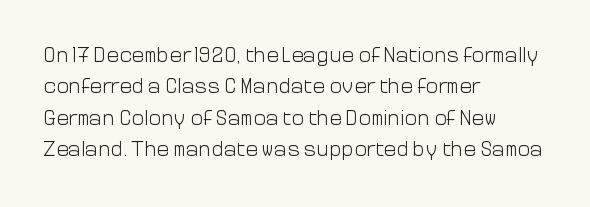
Each row of text sits above clean, open space. Italic? Not at all — the glyphs are vertical. Typeset ragged right — the left edge is the straight one. Each word holds together tightly as a unit, with standard inter-letter gaps. Interline gaps are of average width in this sample.
